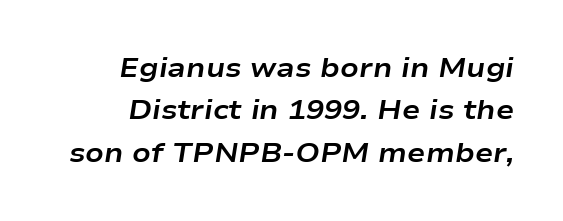
Q: Is the text bold? A: Yes.
Q: Is the text italic (slanted)? A: Yes, it leans right by about 9 degrees.
Q: Is the text underlined? A: No.
Q: How is the paragraph aligned? A: Right-aligned.
Q: Is the spacing between letters normal or unusually wide? A: Normal.
Q: Is the spacing between lines tight, normal or loose? A: Normal.
